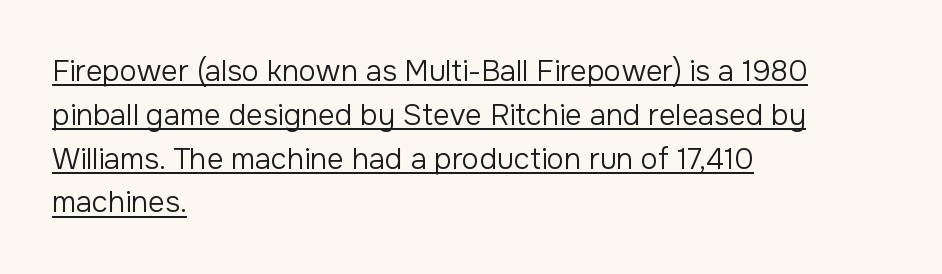
Each word holds together tightly as a unit, with standard inter-letter gaps. The face looks like a standard text weight, possibly lighter. Are there feet on the stems? There aren't — it's a sans. Caption: multi-line text, flush left, ragged right.
